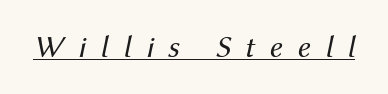
Italic? Definitely — the glyphs are oblique. These glyphs show unthickened strokes, regular width or finer. Someone cranked the tracking dial way up on this one. This sample carries an underscore along the baseline area.
